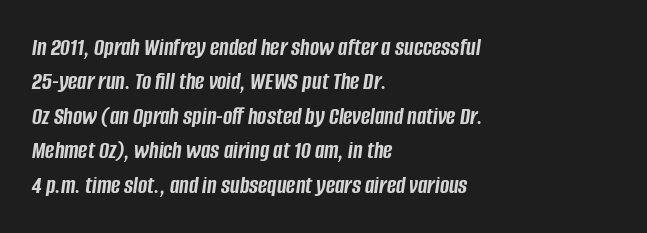
The rendering anchors every line to the left-hand side. The vertical gap from one line to the next is medium. A full-strength bold gives these letters their thick strokes. Has an underline been added? It has not. Style check: oblique.
